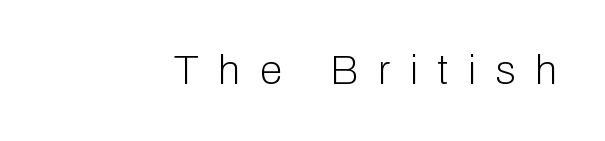
Q: Is the text bold? A: No.
Q: Is the text italic (slanted)? A: No, it is upright.
Q: Is the typeface a serif or a sans-serif typeface? A: Sans-serif.
Q: Is the text underlined? A: No.
Q: Is the spacing between letters normal or unusually wide? A: Unusually wide.
Q: Width (condensed, normal, or wide)? A: Normal.
Q: Stroke contrast? A: Low.
Q: x-height? A: Medium.
Q: Monospaced? A: No.
